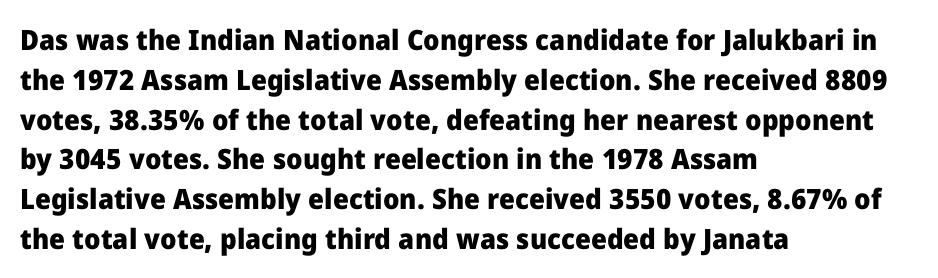
The axis of the letterforms is exactly vertical. The designer left line spacing at the default. No extra tracking has been applied to these lines. A full-strength bold gives these letters their thick strokes. These lines stack with their left ends in a neat column.
